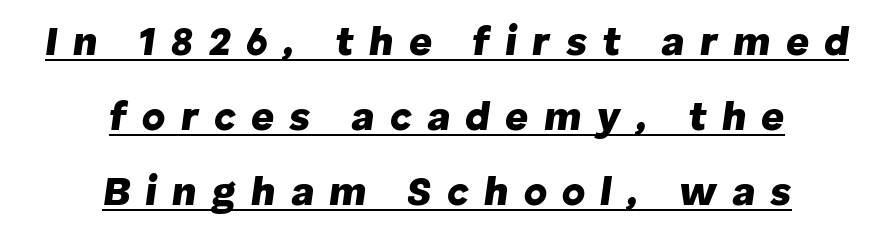
Q: Is the text bold? A: Yes.
Q: Is the text italic (slanted)? A: Yes, it leans right by about 8 degrees.
Q: Is the text underlined? A: Yes.
Q: How is the paragraph aligned? A: Centered.
Q: Is the spacing between letters normal or unusually wide? A: Unusually wide.
Q: Width (condensed, normal, or wide)? A: Normal.
Q: Stroke contrast? A: Low.
Q: x-height? A: Medium.
Q: Monospaced? A: No.
